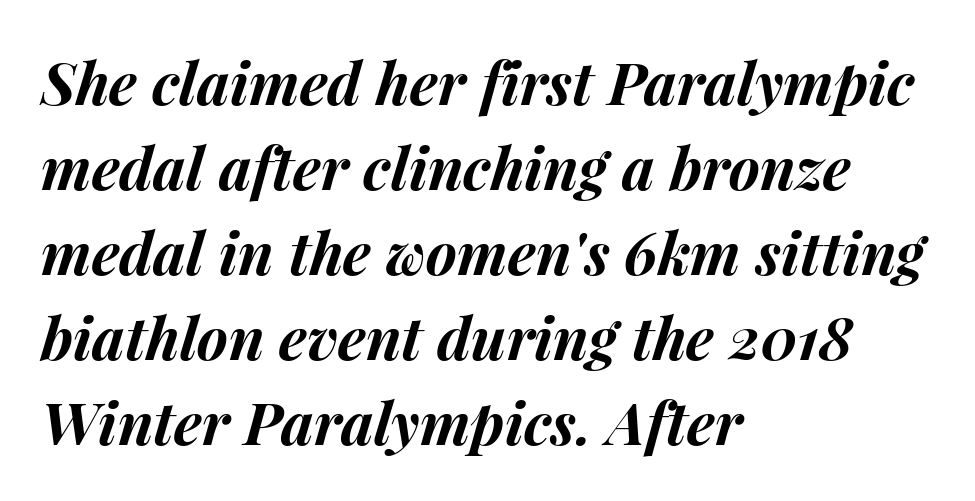
The image shows 59 px bold type, italic (leaning right); set left-aligned, normal line spacing (1.44x), normal letter spacing, not underlined; medium stroke contrast and a medium x-height.
